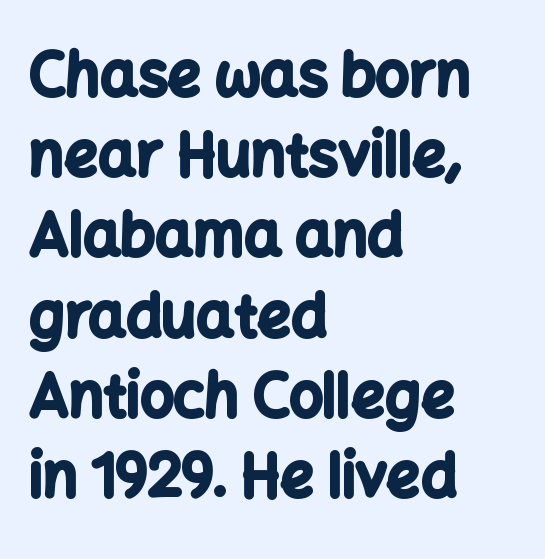
The glyphs have the mass of a bold cut. In CSS terms this would be text-align: left. Are there feet on the stems? There aren't — it's a sans. Spacing between characters is what you'd get straight out of the box. Any mark beneath the type? The region is blank.
